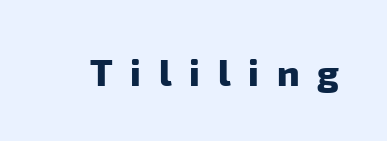
The image shows 37 px heavy sans-serif type; set unusually wide letter spacing (+0.48 em), not underlined; low stroke contrast and a medium x-height.
